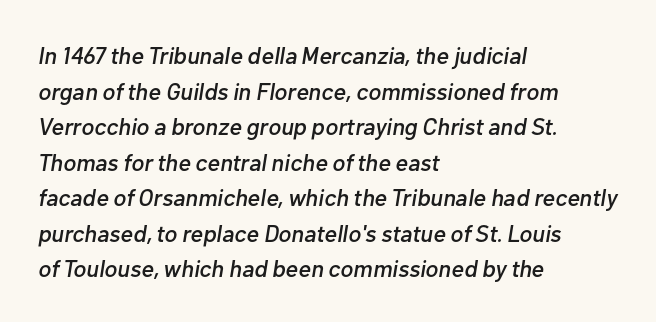
The image shows 24 px text type, italic (leaning right); set left-aligned, normal line spacing (1.48x), normal letter spacing, not underlined.
